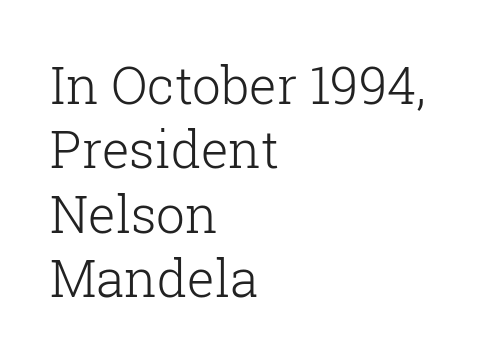
Q: Is the text bold? A: No.
Q: Is the text italic (slanted)? A: No, it is upright.
Q: Is the typeface a serif or a sans-serif typeface? A: Serif.
Q: Is the text underlined? A: No.
Q: How is the paragraph aligned? A: Left-aligned.
Q: Is the spacing between letters normal or unusually wide? A: Normal.
Q: Is the spacing between lines tight, normal or loose? A: Normal.
Q: Width (condensed, normal, or wide)? A: Normal.
Q: Stroke contrast? A: Low.
Q: x-height? A: Medium.
Q: Monospaced? A: No.
